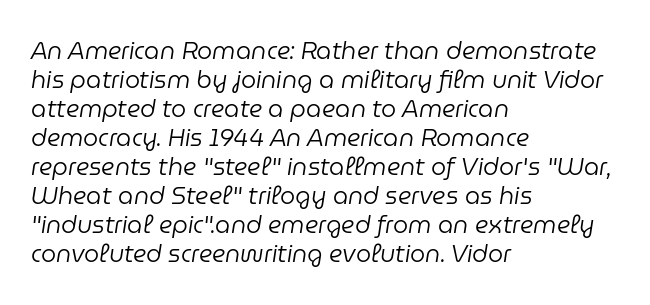
The image shows 24 px text type, italic (leaning right); set left-aligned, line spacing 1.21x, normal letter spacing, not underlined.
